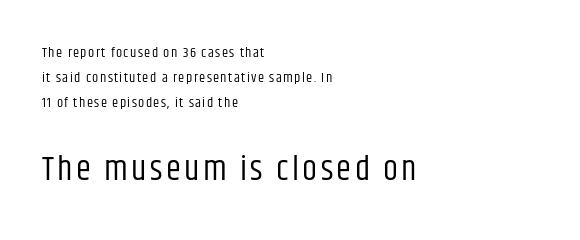
Q: Is the text bold? A: No.
Q: Is the text italic (slanted)? A: No, it is upright.
Q: Is the typeface a serif or a sans-serif typeface? A: Sans-serif.
Q: Is the text underlined? A: No.
Q: How is the paragraph aligned? A: Left-aligned.
Q: Which block of text is set in a larger size, the first (top) or the second (bottom)? A: The second (bottom) one.
Q: Width (condensed, normal, or wide)? A: Condensed.
Q: Stroke contrast? A: Low.
Q: x-height? A: Large.
Q: Monospaced? A: No.
